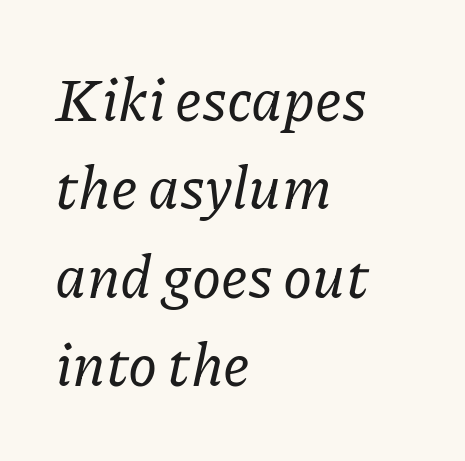
Here the designer chose a conventional face with non-uniform glyph widths. The gap between lines stays unmarked. There's an unmistakable incline to the writing here. Observe the serifs anchoring each vertical stroke in this sample. Look at the tracking — it's just the regular setting, nothing added.
